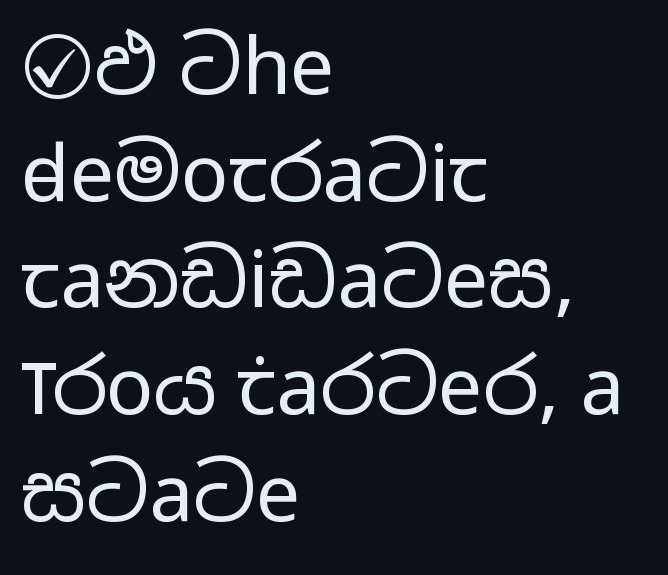
Nobody touched the tracking dial on this one. The paragraph shown leans on its left margin. Interline gaps are of average width in this sample. The letters advance in unequal steps, a hallmark of proportional type. No word sits above an underline.
